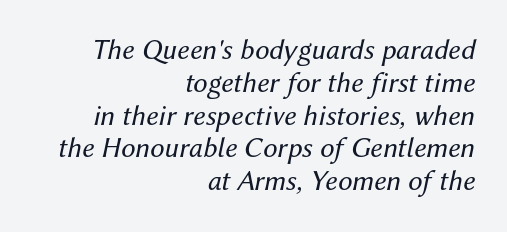
The image shows 29 px regular-weight type, italic (leaning right); set right-aligned, tight line spacing (1.13x), normal letter spacing, not underlined; medium stroke contrast and a medium x-height.
